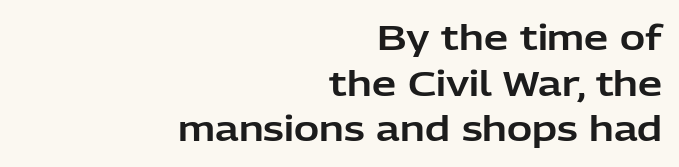
These lines are composed in type without serifs. These lines are set flush right with a ragged left edge. Do the characters align in a grid? No, the font is proportional. Inter-character spacing is left at the font's built-in metrics. This rendering features lettering with no underline. The font's upright variant was chosen for this text.
